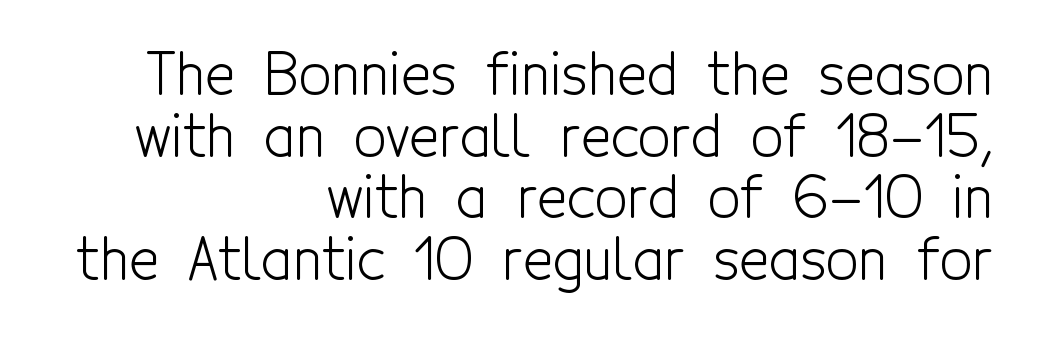
The image shows 57 px light, condensed sans-serif type, upright; set right-aligned, tight line spacing (1.08x), normal letter spacing, not underlined; a medium x-height.
